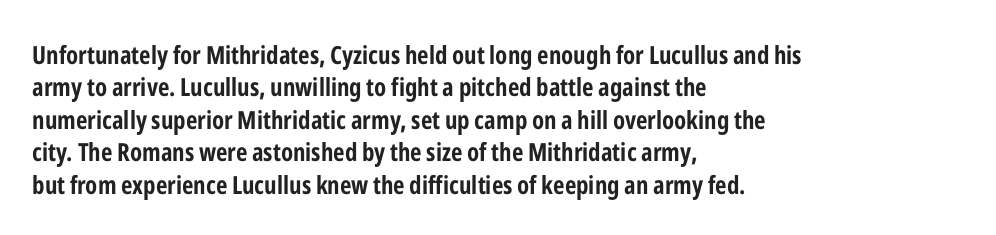
A typesetter would mark this as roman, not italic. The strokes are fattened all the way to bold. Beneath every word, the page is bare. The letters sit at their default tracking, neither squeezed nor spread. Notice how the passage keeps a crisp vertical edge on the left only. The lines sit at an ordinary, default distance from one another.
